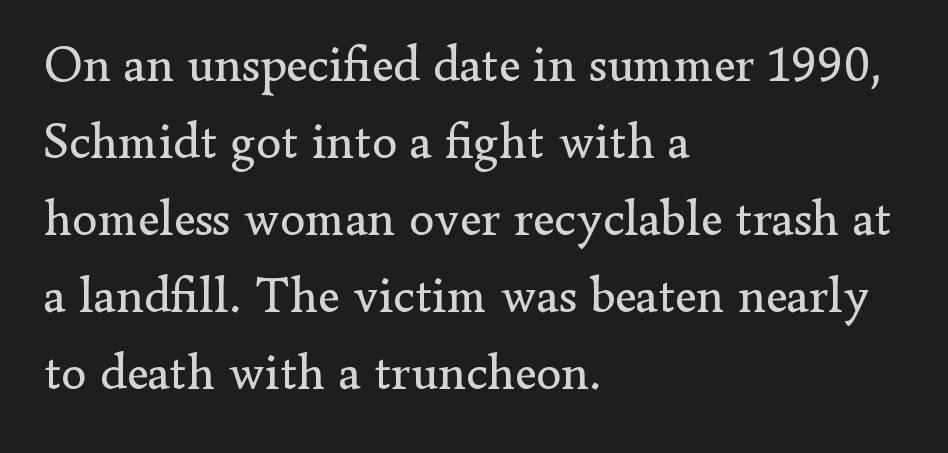
The setting favours the left margin, as ordinary paragraphs usually do. Is this a heavy cut? Hardly; it is regular or lighter. It's the straight-up-and-down kind of type. The characters display serif detailing at their extremities.
